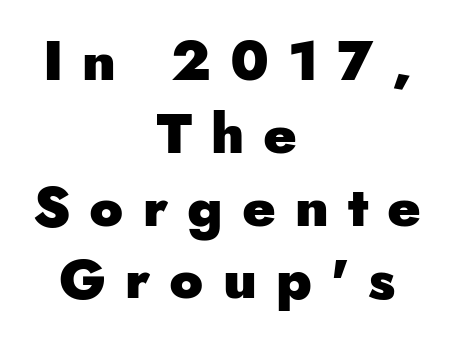
Q: Is the text bold? A: Yes.
Q: Is the text italic (slanted)? A: No, it is upright.
Q: Is the typeface a serif or a sans-serif typeface? A: Sans-serif.
Q: Is the text underlined? A: No.
Q: How is the paragraph aligned? A: Centered.
Q: Is the spacing between letters normal or unusually wide? A: Unusually wide.
Q: Is the spacing between lines tight, normal or loose? A: Normal.
Q: Width (condensed, normal, or wide)? A: Normal.
Q: Stroke contrast? A: Low.
Q: x-height? A: Small.
Q: Monospaced? A: No.
